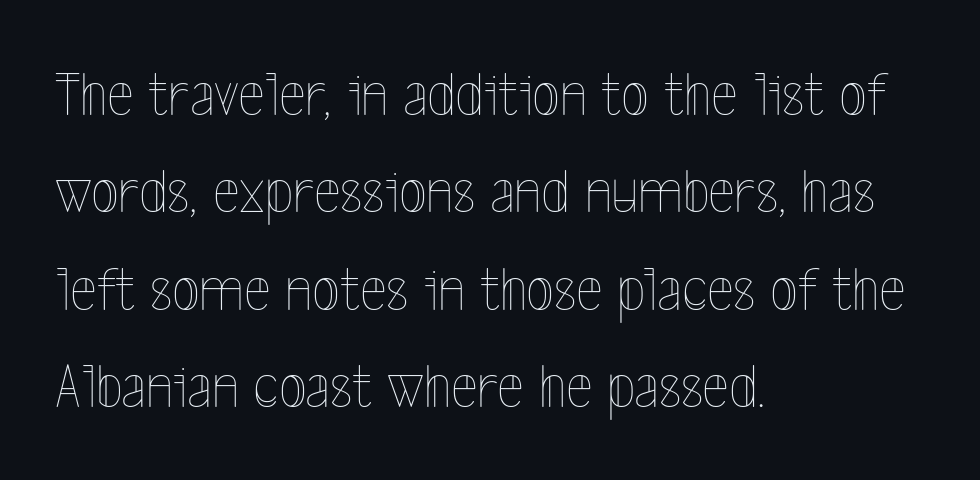
{"italic": "no", "bold": "no", "weight": "thin", "width": "condensed", "x_height": "medium", "monospaced": "no", "underline": "no", "align": "left", "line_spacing": "normal", "line_spacing_ratio": 1.52, "letter_spacing": "normal", "letter_spacing_em": 0.0, "glyph_px": 64}
